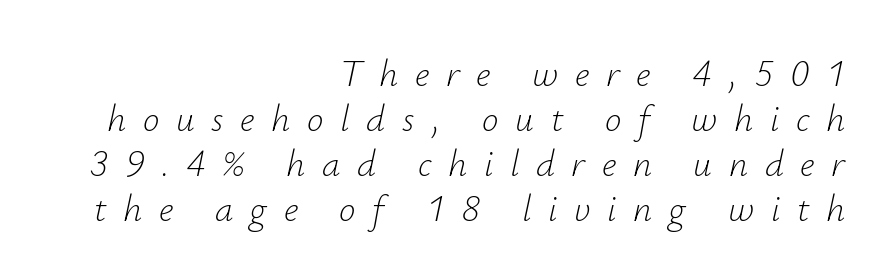
The line texture is sparse and dotted thanks to wide tracking. If you drew a line through each stem, it would be angled. The space directly below the letters is spotless. Layout note: lines flush right. Note the varied advance widths — an 'i' is clearly narrower than an 'm'.
